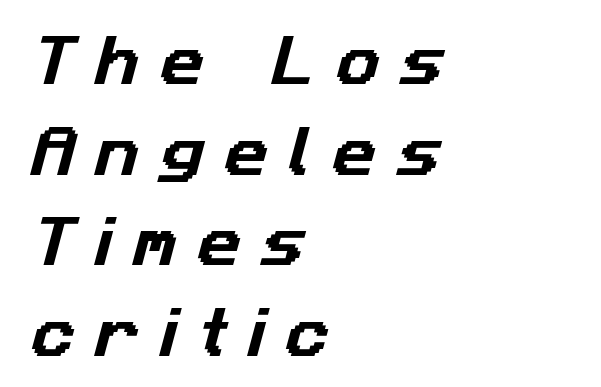
Q: Is the typeface a serif or a sans-serif typeface? A: Sans-serif.
Q: Is the text underlined? A: No.
Q: How is the paragraph aligned? A: Left-aligned.
Q: Is the spacing between letters normal or unusually wide? A: Unusually wide.
Q: Is the spacing between lines tight, normal or loose? A: Normal.
Q: Width (condensed, normal, or wide)? A: Normal.
Q: Stroke contrast? A: Low.
Q: x-height? A: Medium.
Q: Monospaced? A: No.
